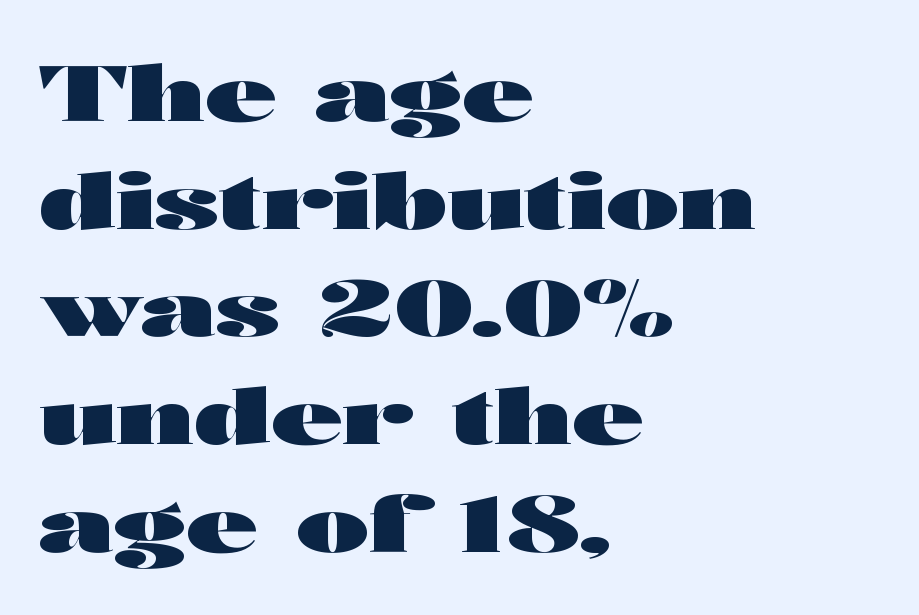
The image shows 78 px heavy, wide type, upright; set left-aligned, normal line spacing (1.38x), normal letter spacing, not underlined; high stroke contrast and a medium x-height.
